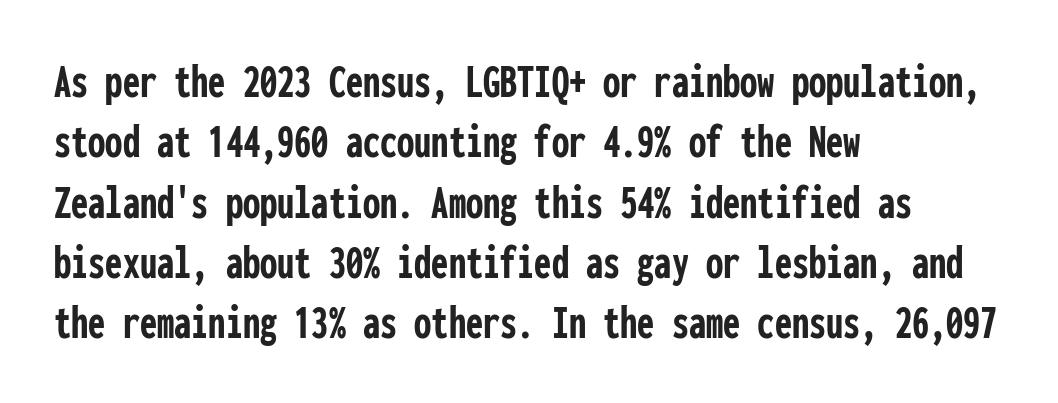
{"serif": "no", "italic": "no", "bold": "yes", "weight": "semibold", "width": "condensed", "stroke_contrast": "low", "x_height": "medium", "monospaced": "yes", "underline": "no", "align": "left", "line_spacing_ratio": 1.23, "letter_spacing": "normal", "letter_spacing_em": 0.0, "glyph_px": 49}
